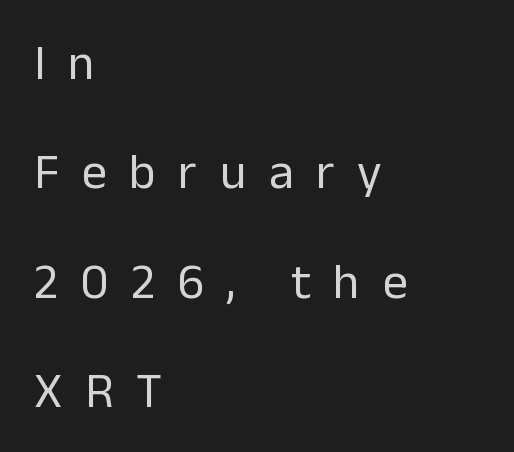
No heavy texture on the line: the type isn't bold. No word sits above an underline. Nope, no serifs anywhere on these letters. Is there much room between lines? Yes — plenty of vertical air separates them.
